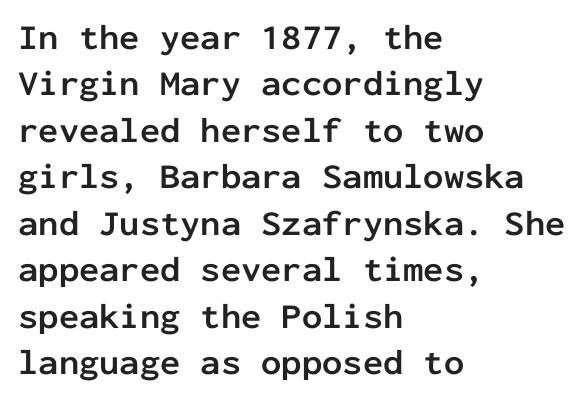
The image shows 36 px semibold sans-serif type, upright, monospaced; set left-aligned, normal line spacing (1.29x), normal letter spacing, not underlined; low stroke contrast and a medium x-height.
